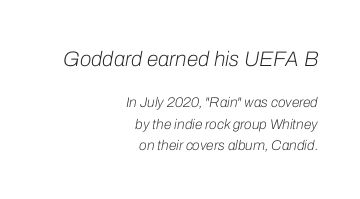
This is not heavy type; no bold has been used. Baseline-to-baseline distance is the conventional proportion of letter height. The gaps between neighbouring characters are ordinary and unremarkable. Notice how the stems are inclined rather than vertical — that's the hallmark of italics. The space beneath each line is pristine and unruled.
